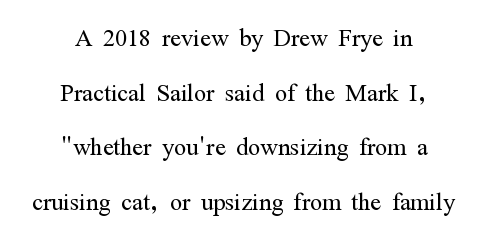
{"serif": "yes", "italic": "no", "bold": "no", "weight": "light", "width": "condensed", "stroke_contrast": "medium", "x_height": "medium", "monospaced": "no", "underline": "no", "align": "center", "line_spacing_ratio": 1.71, "letter_spacing": "normal", "letter_spacing_em": 0.0, "glyph_px": 32}
